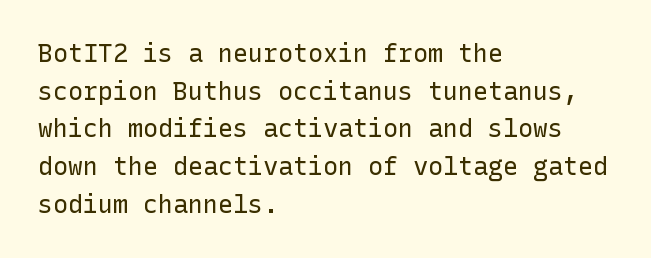
The image shows 25 px text type, upright; set left-aligned, normal line spacing (1.51x), normal letter spacing, not underlined.
